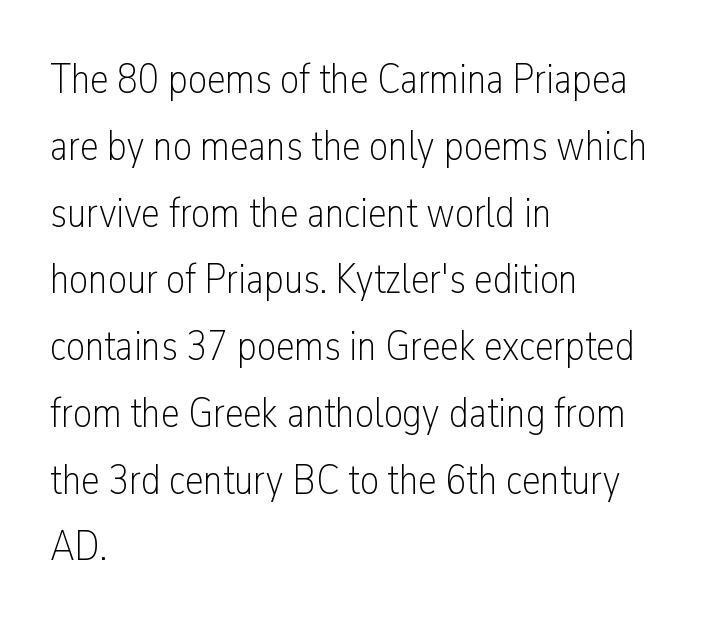
{"serif": "no", "italic": "no", "bold": "no", "weight": "light", "width": "condensed", "stroke_contrast": "low", "x_height": "medium", "monospaced": "no", "underline": "no", "align": "left", "line_spacing": "normal", "line_spacing_ratio": 1.59, "letter_spacing": "normal", "letter_spacing_em": 0.0, "glyph_px": 42}
